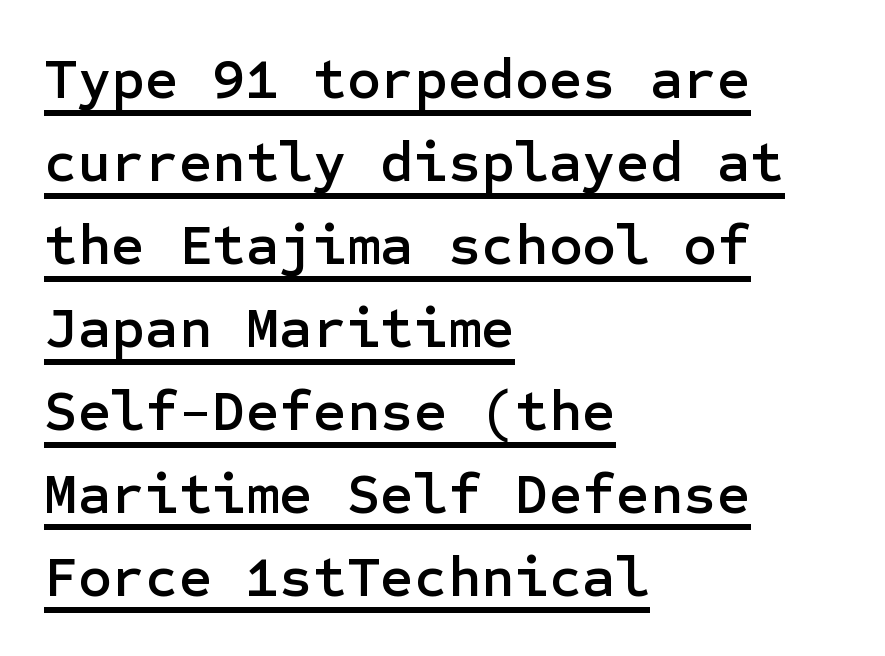
Designer's note — italics off, roman on. In terms of letterspacing, this is plain default setting. Descenders here cross a horizontal rule under the line. Are there feet on the stems? There aren't — it's a sans. If you measured baseline to baseline, you'd find a middling distance. Short and long lines alike share a common starting point at left.
